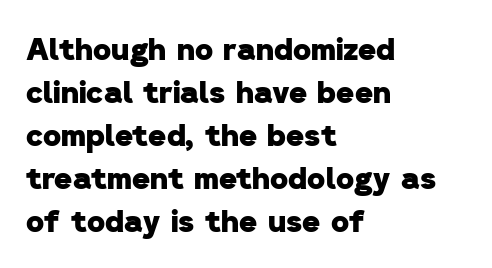
This block has exactly the height ordinary leading produces. The passage shown is typed in a proportional face where columns would drift. The letters are bold, with thick, heavy strokes. Lines of text with bare space underneath. The passage shown is typeset with a sans-serif family.
